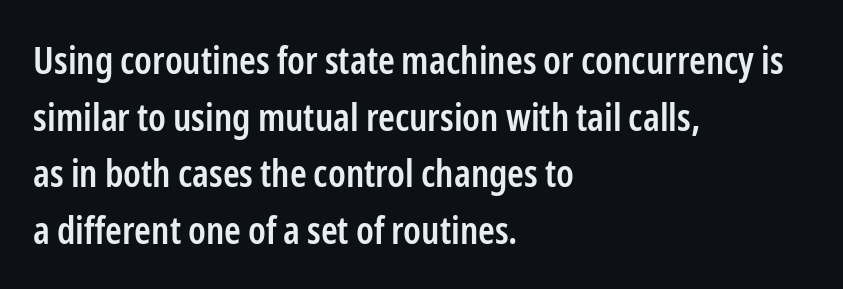
The image shows 38 px semibold, condensed sans-serif type, upright; set left-aligned, normal line spacing (1.49x), normal letter spacing, not underlined; low stroke contrast and a medium x-height.
